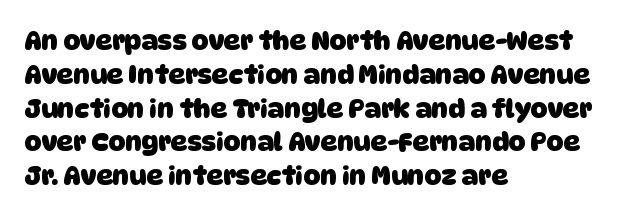
{"bold": "yes", "underline": "no", "align": "left", "line_spacing": "normal", "line_spacing_ratio": 1.3, "letter_spacing": "normal", "letter_spacing_em": 0.0, "glyph_px": 26}
